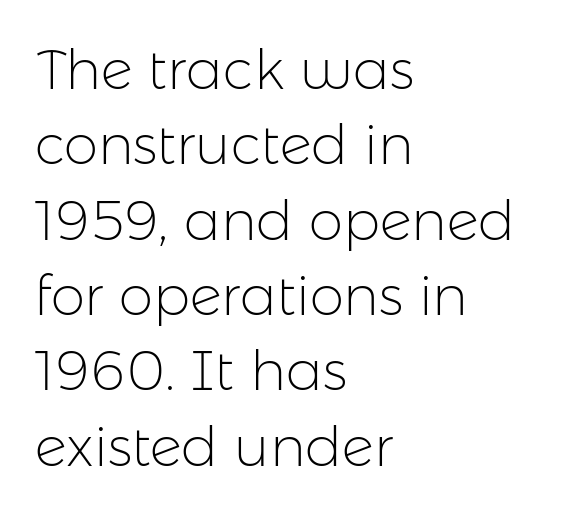
Q: Is the text bold? A: No.
Q: Is the text italic (slanted)? A: No, it is upright.
Q: Is the typeface a serif or a sans-serif typeface? A: Sans-serif.
Q: Is the text underlined? A: No.
Q: How is the paragraph aligned? A: Left-aligned.
Q: Is the spacing between letters normal or unusually wide? A: Normal.
Q: Is the spacing between lines tight, normal or loose? A: Normal.
Q: Width (condensed, normal, or wide)? A: Normal.
Q: Stroke contrast? A: Low.
Q: x-height? A: Medium.
Q: Monospaced? A: No.
